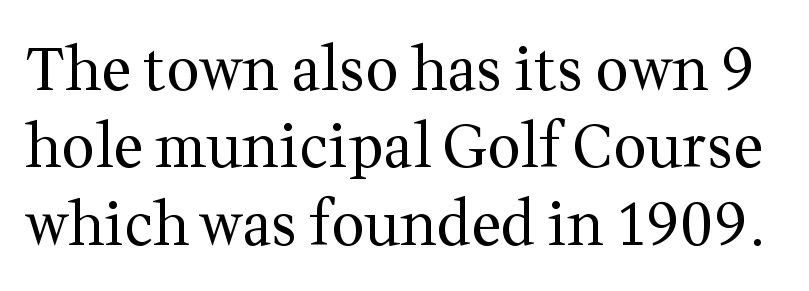
Q: Is the text bold? A: No.
Q: Is the text italic (slanted)? A: No, it is upright.
Q: Is the typeface a serif or a sans-serif typeface? A: Serif.
Q: Is the text underlined? A: No.
Q: Is the spacing between letters normal or unusually wide? A: Normal.
Q: Is the spacing between lines tight, normal or loose? A: Normal.
Q: Width (condensed, normal, or wide)? A: Normal.
Q: Stroke contrast? A: Medium.
Q: x-height? A: Medium.
Q: Monospaced? A: No.
